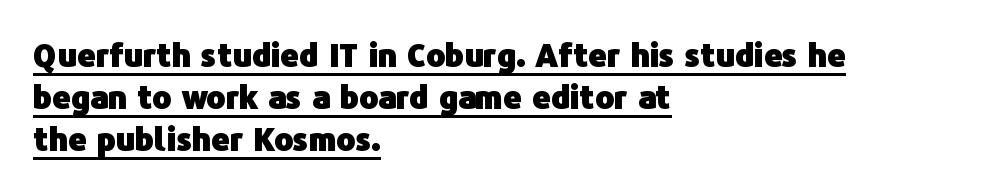
{"serif": "no", "italic": "no", "bold": "yes", "weight": "heavy", "width": "normal", "stroke_contrast": "low", "x_height": "medium", "monospaced": "no", "underline": "yes", "align": "left", "line_spacing": "normal", "line_spacing_ratio": 1.31, "letter_spacing": "normal", "letter_spacing_em": 0.0, "glyph_px": 32}
